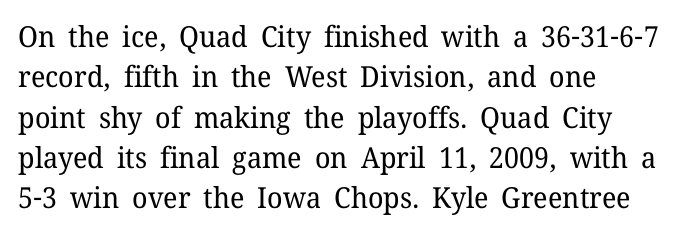
The image shows 29 px regular-weight serif type, upright; set left-aligned, normal line spacing (1.39x), normal letter spacing, not underlined; low stroke contrast and a medium x-height.
